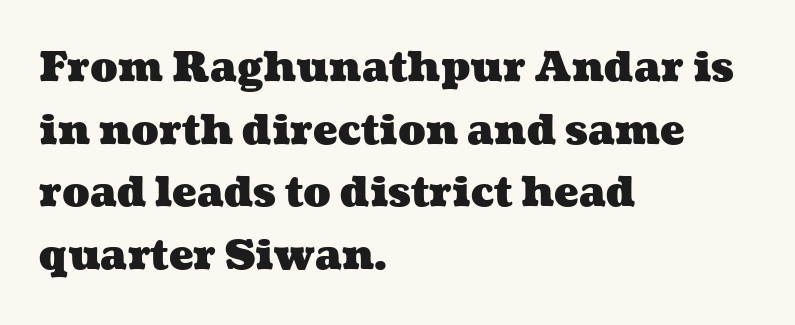
The compositor pushed each line to the left boundary. Just letters on the line, the space beneath them empty. Notice how descenders clear the ascenders below comfortably — that's standard leading. Tracking here is standard; glyphs follow each other at the usual distance.
